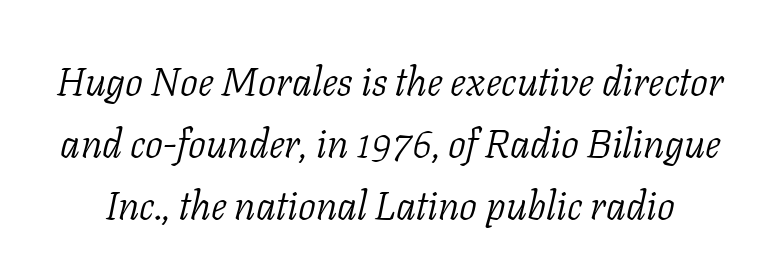
The strip under each line holds only bare page. In terms of letterform style, serifs are clearly present. The letters are slanted; this is an italic face. These lines sit exactly where default settings would place them. Spacing verdict: proportional, widths tailored to each character.
